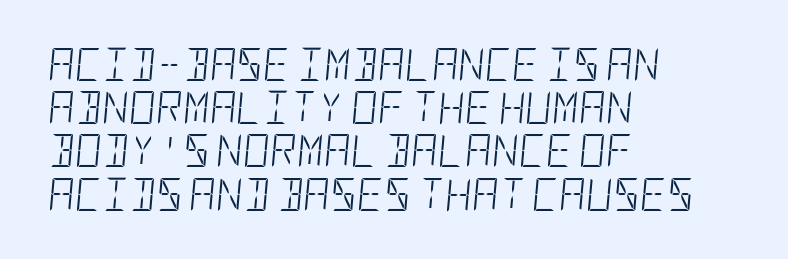
Q: Is the text bold? A: No.
Q: Is the text italic (slanted)? A: Yes, it leans right by about 5 degrees.
Q: Is the text underlined? A: No.
Q: How is the paragraph aligned? A: Left-aligned.
Q: Is the spacing between letters normal or unusually wide? A: Normal.
Q: Is the spacing between lines tight, normal or loose? A: Normal.
Q: Width (condensed, normal, or wide)? A: Condensed.
Q: Stroke contrast? A: Low.
Q: x-height? A: Large.
